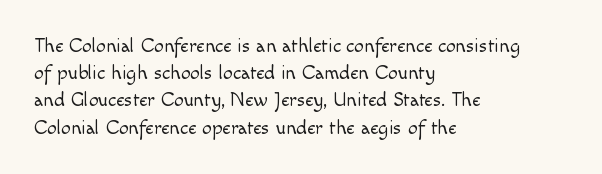
{"italic": "no", "bold": "no", "underline": "no", "align": "left", "line_spacing": "normal", "line_spacing_ratio": 1.36, "letter_spacing": "normal", "letter_spacing_em": 0.0, "glyph_px": 20}
